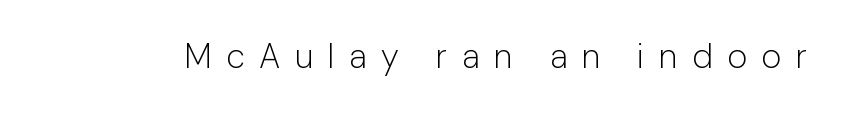
Q: Is the text bold? A: No.
Q: Is the text italic (slanted)? A: No, it is upright.
Q: Is the typeface a serif or a sans-serif typeface? A: Sans-serif.
Q: Is the text underlined? A: No.
Q: Is the spacing between letters normal or unusually wide? A: Unusually wide.
Q: Width (condensed, normal, or wide)? A: Normal.
Q: Stroke contrast? A: Low.
Q: x-height? A: Medium.
Q: Monospaced? A: No.
